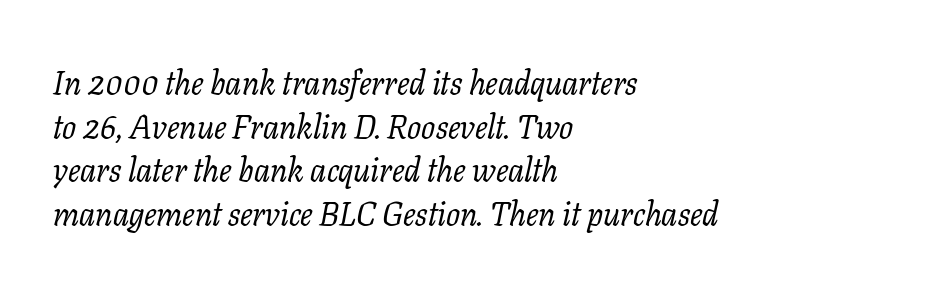
Q: Is the text bold? A: No.
Q: Is the text italic (slanted)? A: Yes, it leans right by about 11 degrees.
Q: Is the typeface a serif or a sans-serif typeface? A: Serif.
Q: Is the text underlined? A: No.
Q: How is the paragraph aligned? A: Left-aligned.
Q: Is the spacing between letters normal or unusually wide? A: Normal.
Q: Is the spacing between lines tight, normal or loose? A: Normal.
Q: Width (condensed, normal, or wide)? A: Normal.
Q: Stroke contrast? A: Low.
Q: x-height? A: Medium.
Q: Monospaced? A: No.
